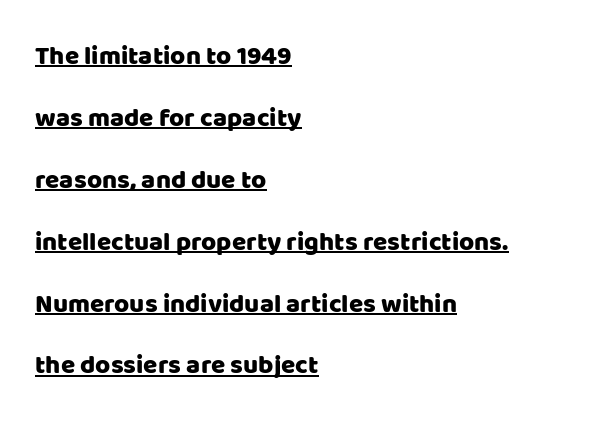
{"italic": "no", "underline": "yes", "align": "left", "line_spacing": "loose", "line_spacing_ratio": 2.38, "letter_spacing": "normal", "letter_spacing_em": 0.0, "glyph_px": 26}
